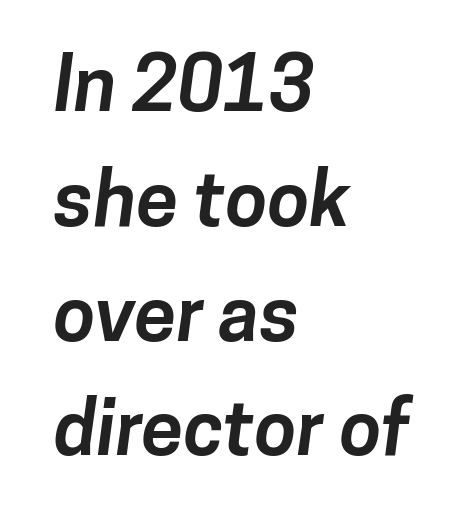
Leading: standard. You could not count columns in this text — the font is proportionally spaced. Does the copy run flush right? No — it runs flush left. Pretty heavy lettering here — definitely bold.
